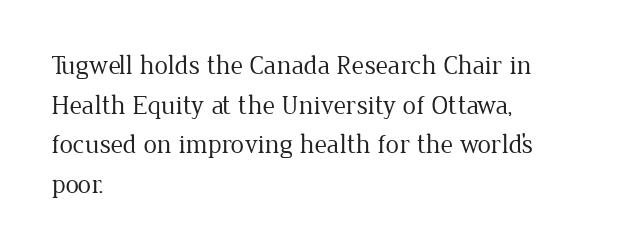
Notice how descenders clear the ascenders below comfortably — that's standard leading. Inter-character spacing is left at the font's built-in metrics. Bare-footed words on every line. The strokes are not fattened; the text isn't bold. A student would call this left alignment; a typographer would say flush left, rag right.
